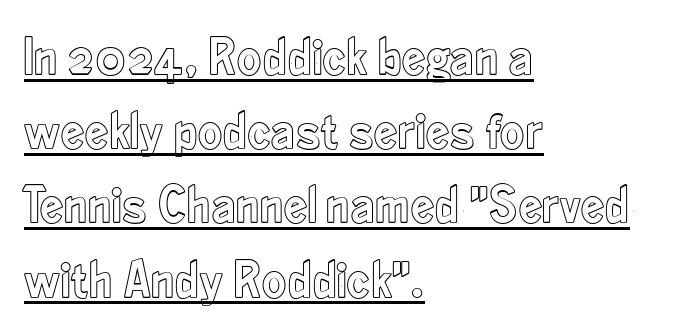
Underlining? Definitely there. The rendering uses a moderate line-height, typical for paragraphs. Notice how the stems are strictly vertical — no italics here. Does extra space separate the letters? No, they use regular spacing.
